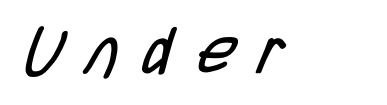
Q: Is the text bold? A: No.
Q: Is the typeface a serif or a sans-serif typeface? A: Sans-serif.
Q: Is the text underlined? A: No.
Q: How is the paragraph aligned? A: Left-aligned.
Q: Is the spacing between letters normal or unusually wide? A: Unusually wide.
Q: Width (condensed, normal, or wide)? A: Condensed.
Q: Stroke contrast? A: Low.
Q: x-height? A: Large.
Q: Monospaced? A: No.
